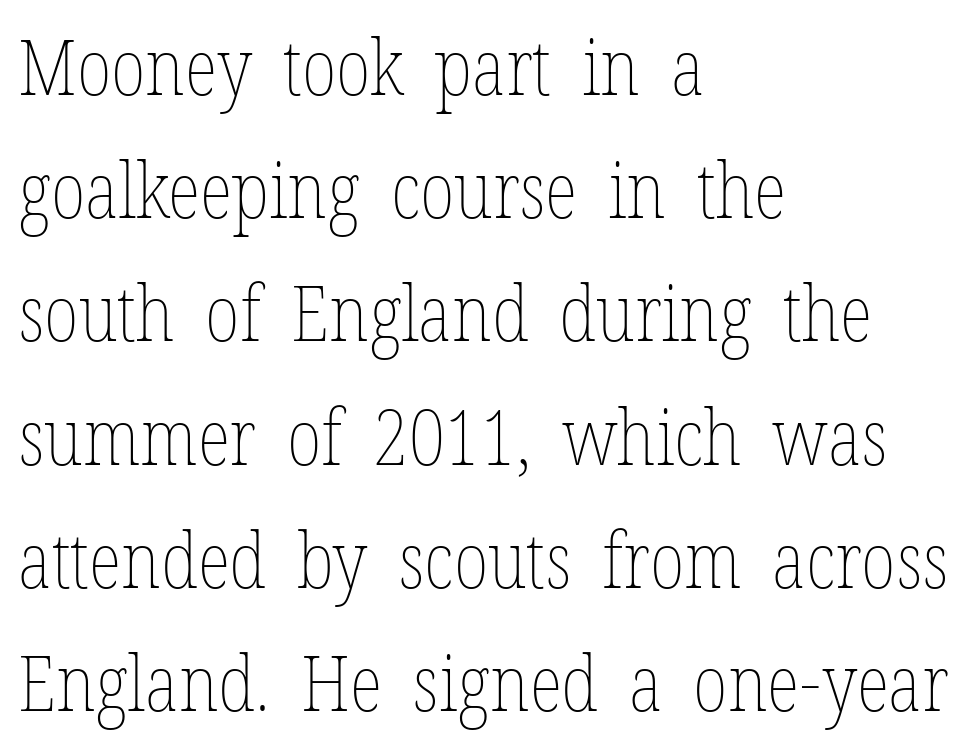
The image shows 77 px thin, condensed type, upright; set left-aligned, normal line spacing (1.6x), normal letter spacing, not underlined; low stroke contrast and a medium x-height.
